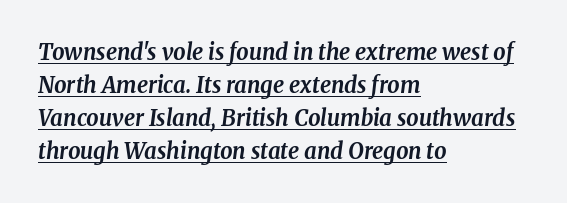
Q: Is the text bold? A: Yes.
Q: Is the text italic (slanted)? A: Yes, it leans right by about 8 degrees.
Q: Is the text underlined? A: Yes.
Q: How is the paragraph aligned? A: Left-aligned.
Q: Is the spacing between letters normal or unusually wide? A: Normal.
Q: Is the spacing between lines tight, normal or loose? A: Normal.
